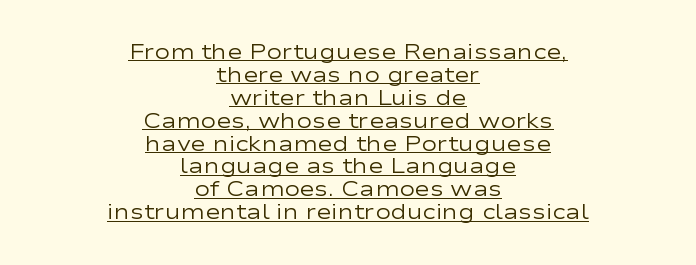
Q: Is the text bold? A: No.
Q: Is the text italic (slanted)? A: No, it is upright.
Q: Is the text underlined? A: Yes.
Q: How is the paragraph aligned? A: Centered.
Q: Is the spacing between letters normal or unusually wide? A: Normal.
Q: Is the spacing between lines tight, normal or loose? A: Tight.
